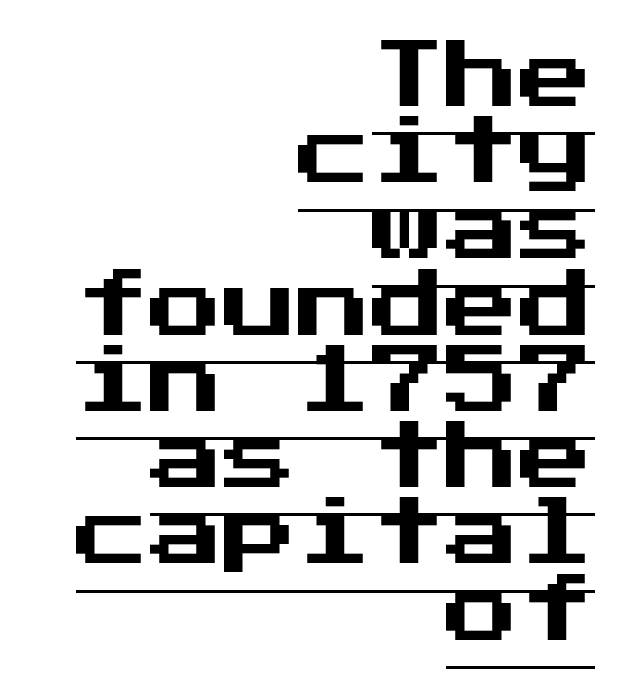
Q: Is the text italic (slanted)? A: No, it is upright.
Q: Is the typeface a serif or a sans-serif typeface? A: Sans-serif.
Q: Is the text underlined? A: Yes.
Q: How is the paragraph aligned? A: Right-aligned.
Q: Is the spacing between letters normal or unusually wide? A: Normal.
Q: Is the spacing between lines tight, normal or loose? A: Tight.
Q: Width (condensed, normal, or wide)? A: Normal.
Q: Stroke contrast? A: Medium.
Q: x-height? A: Medium.
